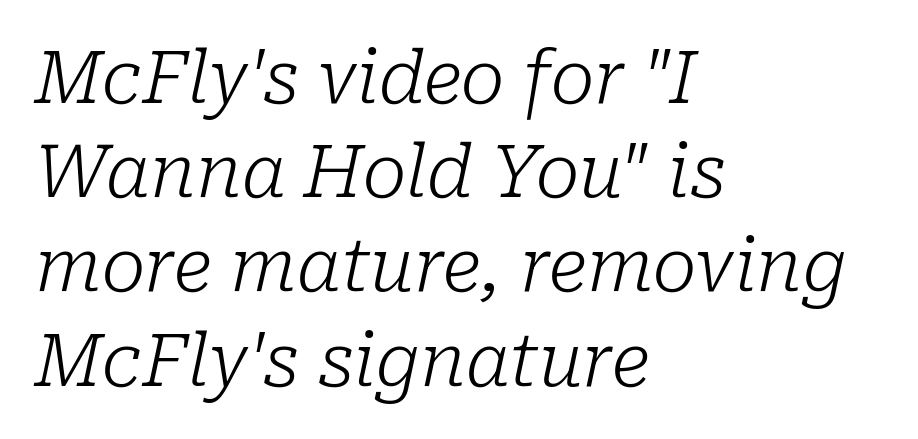
{"serif": "yes", "italic": "yes", "lean": "right", "slant_degrees": 10, "bold": "no", "weight": "light", "width": "normal", "stroke_contrast": "low", "x_height": "medium", "monospaced": "no", "underline": "no", "align": "left", "line_spacing": "normal", "line_spacing_ratio": 1.29, "letter_spacing": "normal", "letter_spacing_em": 0.0, "glyph_px": 73}
